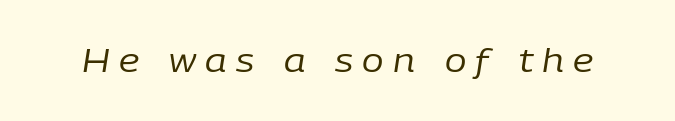
Q: Is the text bold? A: No.
Q: Is the text italic (slanted)? A: Yes, it leans right by about 9 degrees.
Q: Is the text underlined? A: No.
Q: Is the spacing between letters normal or unusually wide? A: Unusually wide.
Q: Width (condensed, normal, or wide)? A: Normal.
Q: Stroke contrast? A: Low.
Q: x-height? A: Medium.
Q: Monospaced? A: No.
